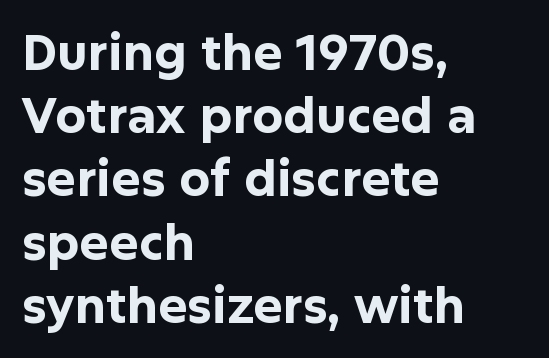
The image shows 49 px bold sans-serif type, upright; set left-aligned, normal line spacing (1.29x), normal letter spacing, not underlined; low stroke contrast and a medium x-height.
